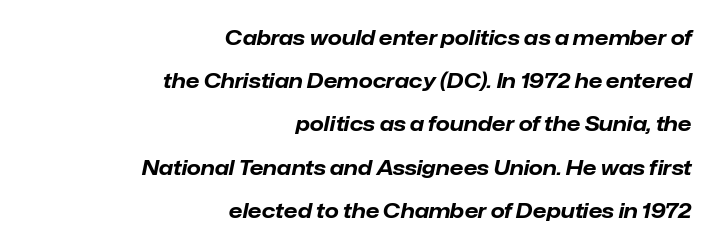
These lines are set flush right with a ragged left edge. The gaps between neighbouring characters are ordinary and unremarkable. What weight is shown? A full bold with thick strokes. The specimen omits any rule beneath the text block's lines.
